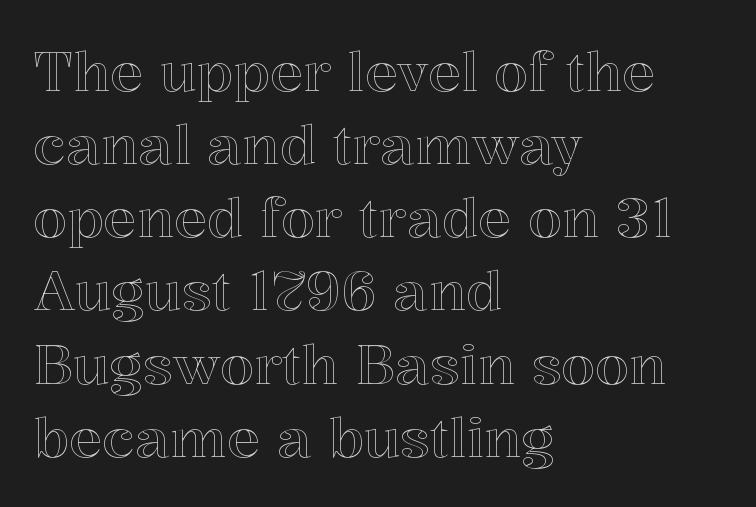
The image shows 55 px text type, upright; set left-aligned, normal line spacing (1.33x), normal letter spacing, not underlined; a medium x-height.
